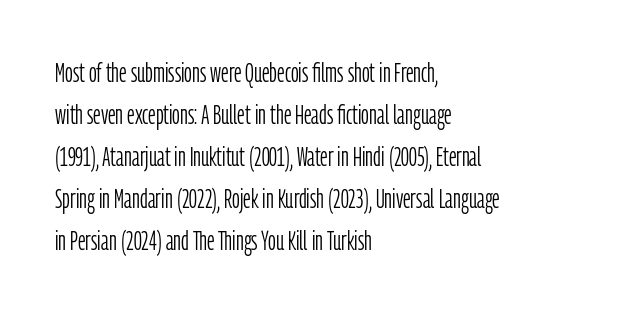
{"italic": "no", "bold": "no", "underline": "no", "align": "left", "line_spacing": "normal", "line_spacing_ratio": 1.56, "letter_spacing": "normal", "letter_spacing_em": 0.0, "glyph_px": 27}
